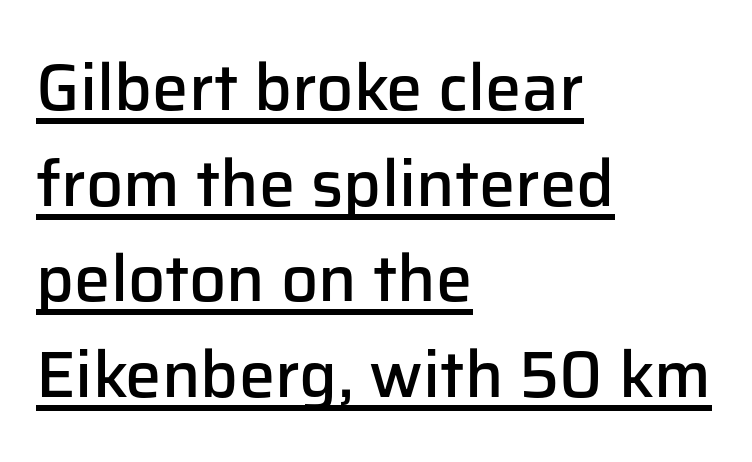
The image shows 65 px semibold sans-serif type, upright; set left-aligned, normal line spacing (1.47x), normal letter spacing, underlined; low stroke contrast and a medium x-height.
